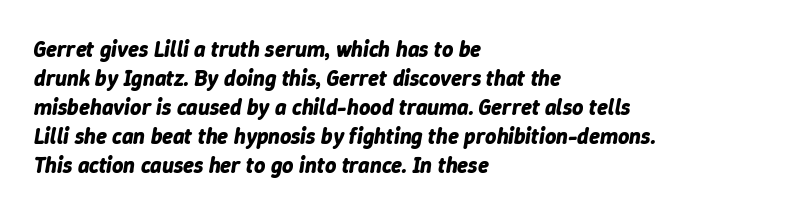
{"italic": "yes", "lean": "right", "slant_degrees": 9, "bold": "yes", "underline": "no", "align": "left", "line_spacing": "normal", "line_spacing_ratio": 1.32, "letter_spacing": "normal", "letter_spacing_em": 0.0, "glyph_px": 22}
